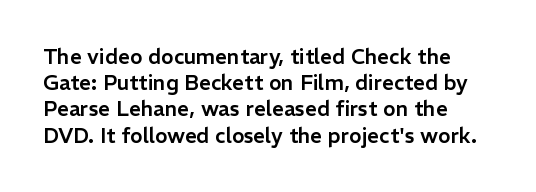
{"italic": "no", "underline": "no", "align": "left", "line_spacing": "normal", "line_spacing_ratio": 1.25, "letter_spacing": "normal", "letter_spacing_em": 0.0, "glyph_px": 21}
